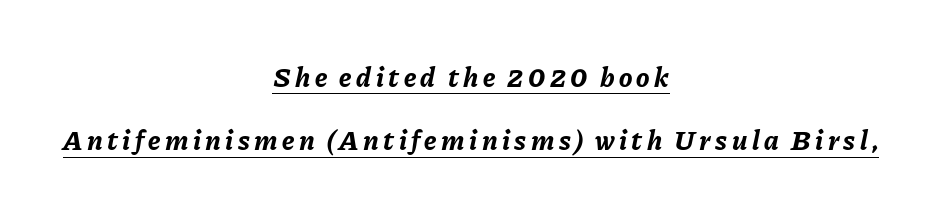
Q: Is the text bold? A: Yes.
Q: Is the text italic (slanted)? A: Yes, it leans right by about 11 degrees.
Q: Is the text underlined? A: Yes.
Q: How is the paragraph aligned? A: Centered.
Q: Is the spacing between lines tight, normal or loose? A: Loose.
Q: Width (condensed, normal, or wide)? A: Normal.
Q: Stroke contrast? A: Low.
Q: x-height? A: Medium.
Q: Monospaced? A: No.
